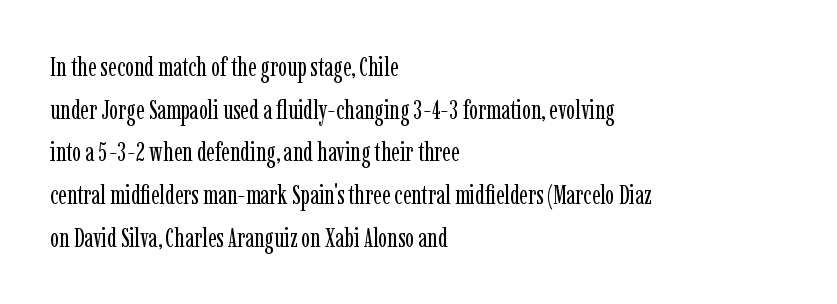
Q: Is the text bold? A: No.
Q: Is the text italic (slanted)? A: No, it is upright.
Q: Is the text underlined? A: No.
Q: How is the paragraph aligned? A: Left-aligned.
Q: Is the spacing between letters normal or unusually wide? A: Normal.
Q: Is the spacing between lines tight, normal or loose? A: Normal.
